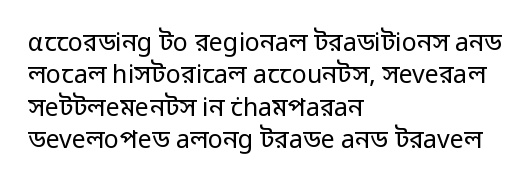
The words here are not underlined. Whoever set this chose a conventional vertical rhythm. Honestly, the letter spacing is just normal — you wouldn't notice it. Tall strokes in this sample are plumb rather than angled. Compared with a centered layout, this one pins lines to the left instead. The weight tops out at a normal text grade.
